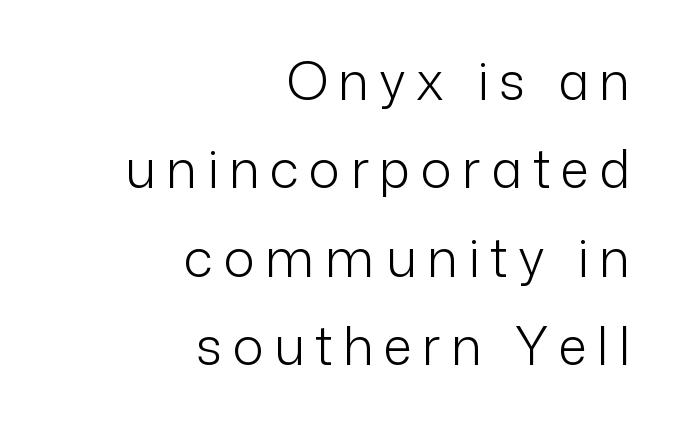
Q: Is the text bold? A: No.
Q: Is the text italic (slanted)? A: No, it is upright.
Q: Is the typeface a serif or a sans-serif typeface? A: Sans-serif.
Q: Is the text underlined? A: No.
Q: How is the paragraph aligned? A: Right-aligned.
Q: Is the spacing between letters normal or unusually wide? A: Unusually wide.
Q: Is the spacing between lines tight, normal or loose? A: Normal.
Q: Width (condensed, normal, or wide)? A: Normal.
Q: Stroke contrast? A: Low.
Q: x-height? A: Medium.
Q: Monospaced? A: No.
